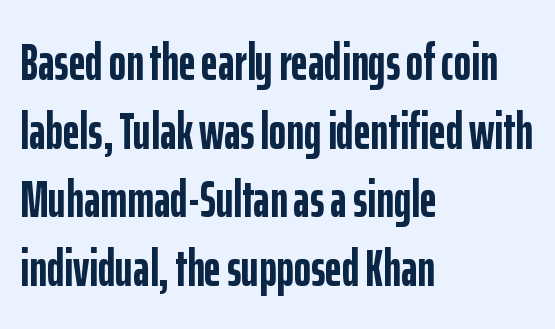
Q: Is the text bold? A: Yes.
Q: Is the text italic (slanted)? A: No, it is upright.
Q: Is the typeface a serif or a sans-serif typeface? A: Sans-serif.
Q: Is the text underlined? A: No.
Q: How is the paragraph aligned? A: Left-aligned.
Q: Is the spacing between letters normal or unusually wide? A: Normal.
Q: Is the spacing between lines tight, normal or loose? A: Normal.
Q: Width (condensed, normal, or wide)? A: Condensed.
Q: Stroke contrast? A: Low.
Q: x-height? A: Medium.
Q: Monospaced? A: No.
